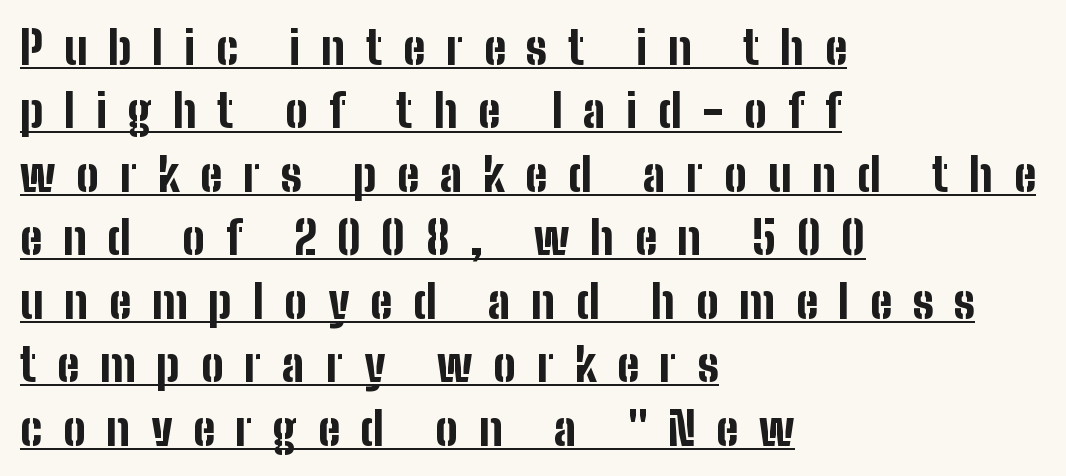
Q: Is the text bold? A: Yes.
Q: Is the text italic (slanted)? A: No, it is upright.
Q: Is the typeface a serif or a sans-serif typeface? A: Sans-serif.
Q: Is the text underlined? A: Yes.
Q: How is the paragraph aligned? A: Left-aligned.
Q: Is the spacing between letters normal or unusually wide? A: Unusually wide.
Q: Is the spacing between lines tight, normal or loose? A: Normal.
Q: Width (condensed, normal, or wide)? A: Condensed.
Q: Stroke contrast? A: Low.
Q: x-height? A: Medium.
Q: Monospaced? A: No.
